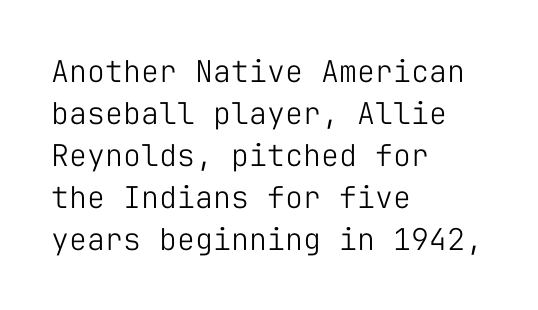
The image shows 30 px light sans-serif type, upright, monospaced; set left-aligned, normal line spacing (1.4x), normal letter spacing, not underlined; low stroke contrast and a medium x-height.
